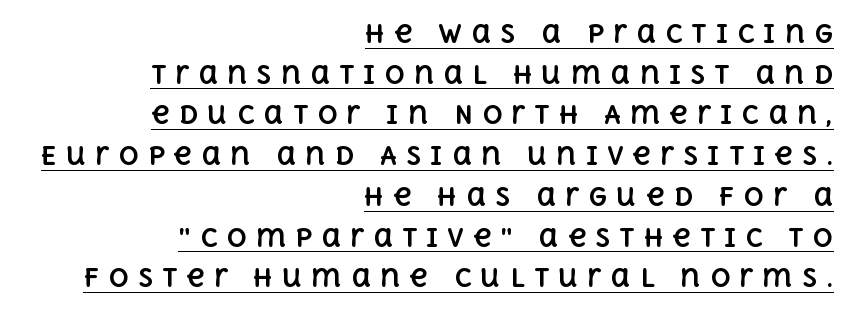
Posture: straight, roman, zero tilt. The rendering uses the underline text-decoration. Each word looks stretched out because of the extra space between its letters. Interline gaps are of average width in this sample.
